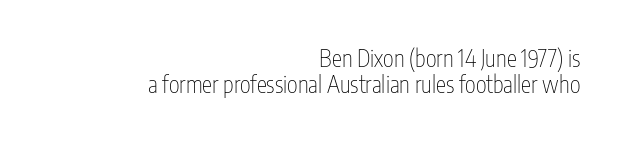
{"italic": "no", "bold": "no", "underline": "no", "align": "right", "line_spacing": "tight", "line_spacing_ratio": 1.15, "letter_spacing": "normal", "letter_spacing_em": 0.0, "glyph_px": 23}
